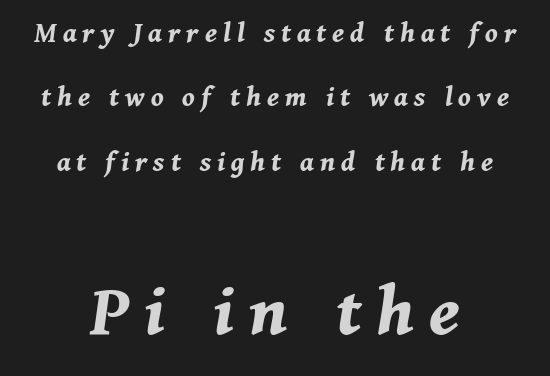
{"italic": "yes", "lean": "right", "slant_degrees": 11, "bold": "yes", "weight": "bold", "width": "normal", "stroke_contrast": "medium", "x_height": "medium", "monospaced": "no", "underline": "no", "align": "center", "line_spacing": "loose", "line_spacing_ratio": 2.15, "letter_spacing": "wide", "letter_spacing_em": 0.2, "larger_block": "second", "size_ratio": 2.53, "glyph_px": 76}
